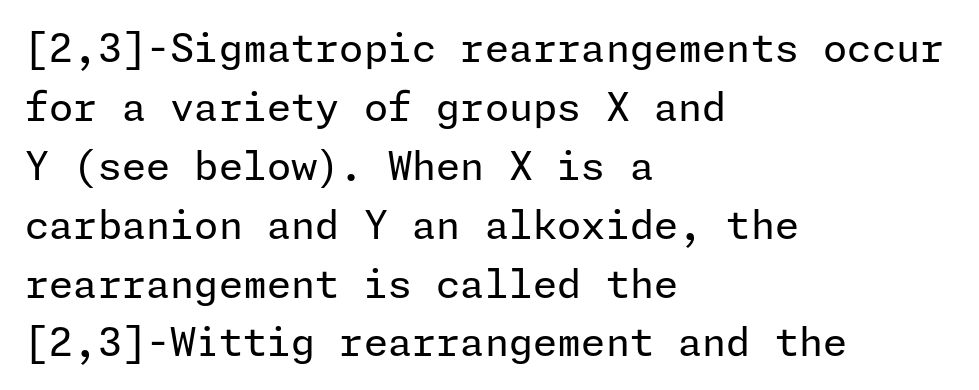
The image shows 39 px regular-weight sans-serif type, upright; set left-aligned, normal line spacing (1.51x), normal letter spacing, not underlined; low stroke contrast and a medium x-height.
